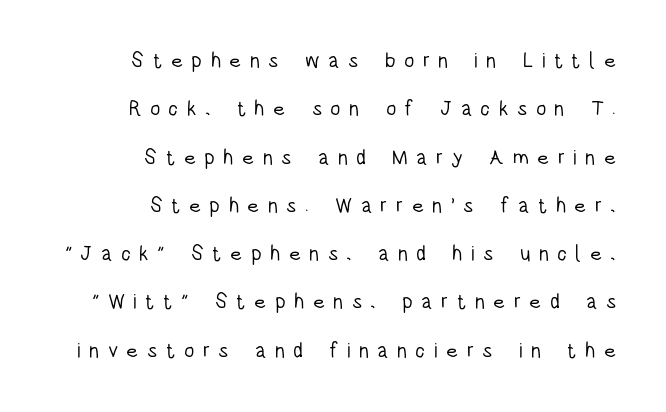
The image shows 21 px text type, upright; set right-aligned, loose line spacing (2.3x), unusually wide letter spacing (+0.4 em), not underlined.
